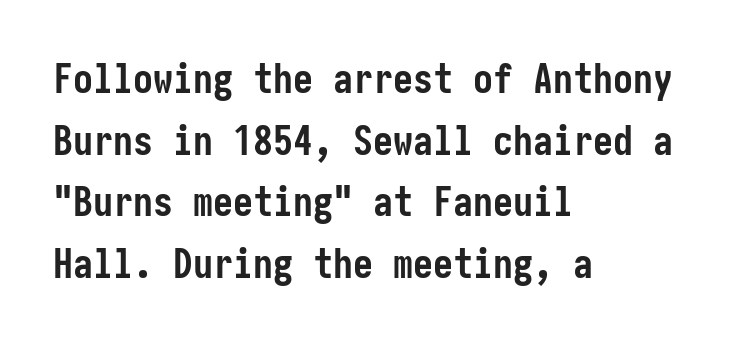
Q: Is the text bold? A: Yes.
Q: Is the text italic (slanted)? A: No, it is upright.
Q: Is the typeface a serif or a sans-serif typeface? A: Sans-serif.
Q: Is the text underlined? A: No.
Q: How is the paragraph aligned? A: Left-aligned.
Q: Is the spacing between letters normal or unusually wide? A: Normal.
Q: Is the spacing between lines tight, normal or loose? A: Normal.
Q: Width (condensed, normal, or wide)? A: Condensed.
Q: Stroke contrast? A: Low.
Q: x-height? A: Medium.
